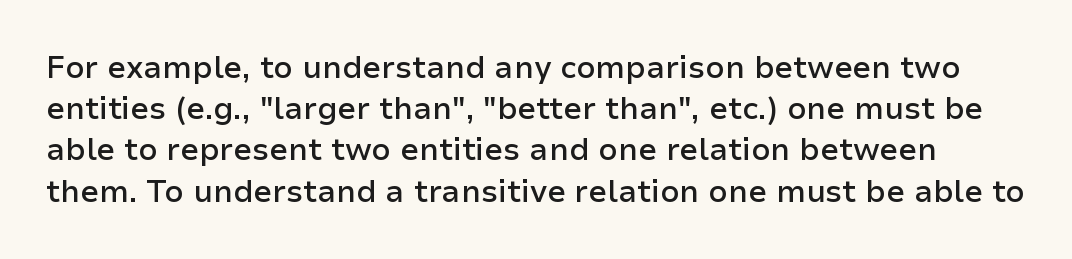
The image shows 31 px semibold sans-serif type, upright; set normal line spacing (1.33x), normal letter spacing, not underlined; low stroke contrast and a medium x-height.
